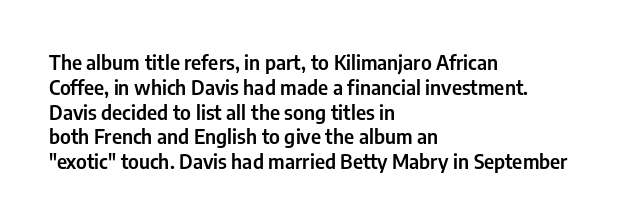
The image shows 20 px text type, upright; set left-aligned, line spacing 1.24x, normal letter spacing, not underlined.
